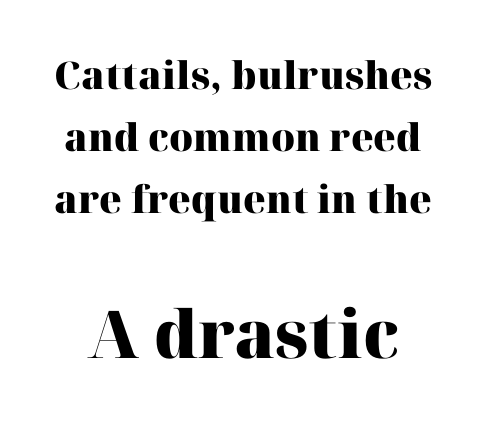
Q: Is the text bold? A: Yes.
Q: Is the text italic (slanted)? A: No, it is upright.
Q: Is the typeface a serif or a sans-serif typeface? A: Serif.
Q: Is the text underlined? A: No.
Q: Is the spacing between letters normal or unusually wide? A: Normal.
Q: Is the spacing between lines tight, normal or loose? A: Normal.
Q: Which block of text is set in a larger size, the first (top) or the second (bottom)? A: The second (bottom) one.
Q: Width (condensed, normal, or wide)? A: Normal.
Q: Stroke contrast? A: High.
Q: x-height? A: Medium.
Q: Monospaced? A: No.
